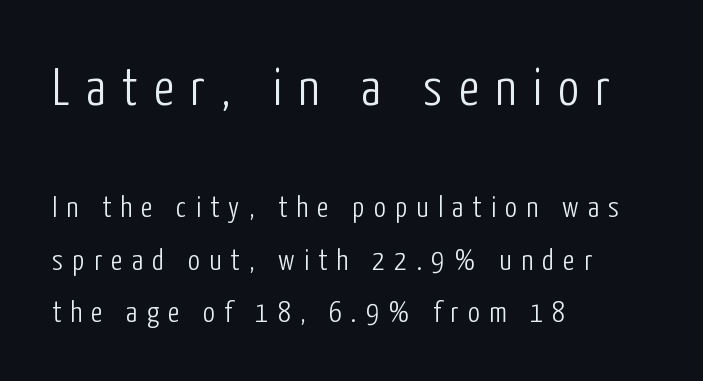
{"serif": "no", "italic": "no", "bold": "no", "weight": "light", "width": "condensed", "stroke_contrast": "low", "x_height": "medium", "monospaced": "no", "underline": "no", "align": "left", "line_spacing_ratio": 1.75, "letter_spacing": "wide", "letter_spacing_em": 0.31, "larger_block": "first", "size_ratio": 1.77, "glyph_px": 53}
